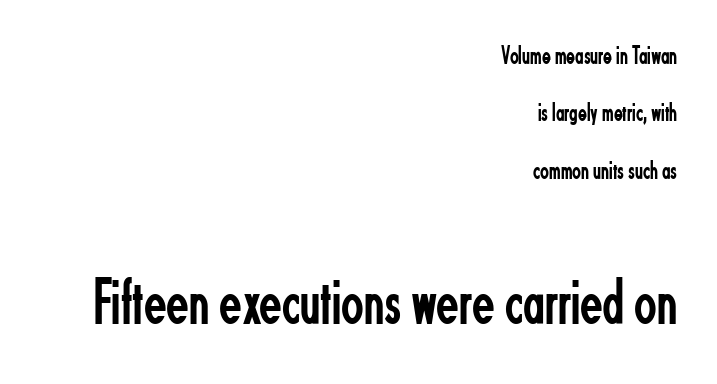
Q: Is the text bold? A: No.
Q: Is the text italic (slanted)? A: No, it is upright.
Q: Is the typeface a serif or a sans-serif typeface? A: Sans-serif.
Q: Is the text underlined? A: No.
Q: How is the paragraph aligned? A: Right-aligned.
Q: Is the spacing between letters normal or unusually wide? A: Normal.
Q: Is the spacing between lines tight, normal or loose? A: Loose.
Q: Which block of text is set in a larger size, the first (top) or the second (bottom)? A: The second (bottom) one.
Q: Width (condensed, normal, or wide)? A: Condensed.
Q: Stroke contrast? A: Low.
Q: x-height? A: Small.
Q: Monospaced? A: No.
